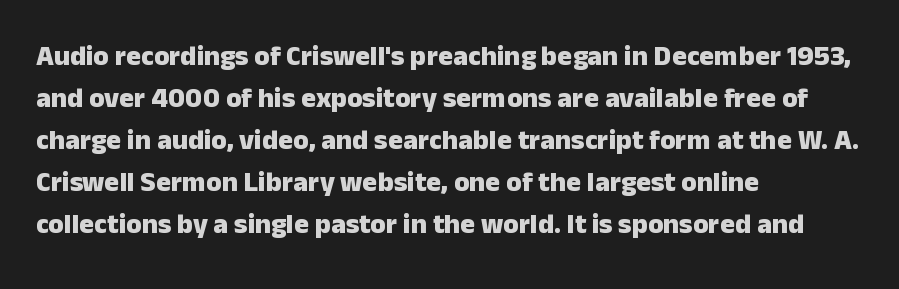
The image shows 28 px heavy sans-serif type, upright; set left-aligned, normal line spacing (1.5x), normal letter spacing, not underlined; low stroke contrast and a medium x-height.
